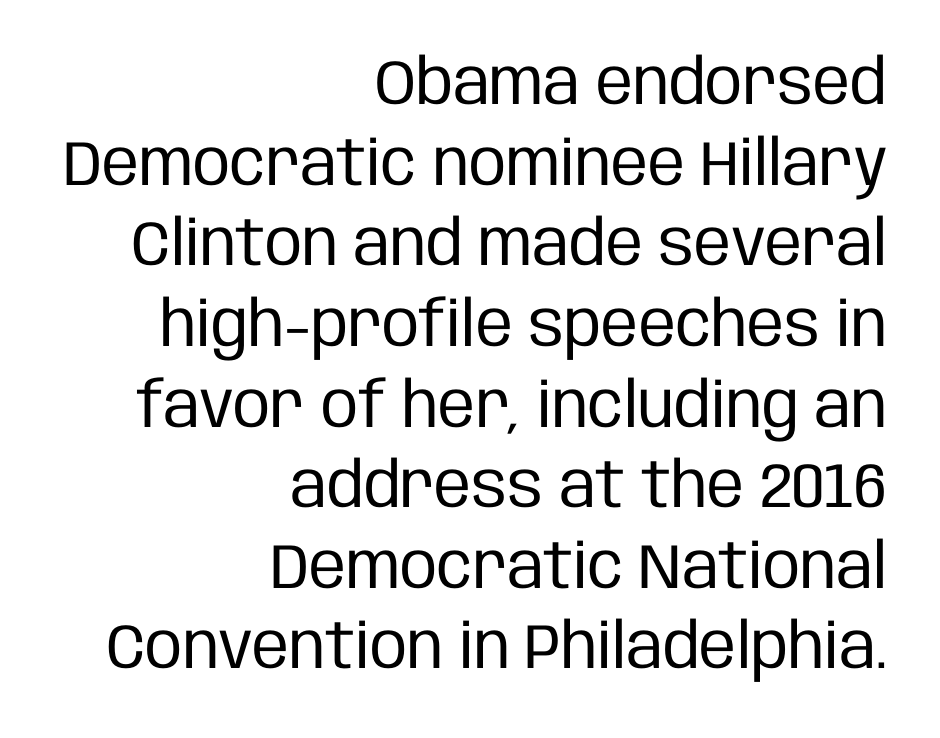
Each letter keeps its own natural width here, so spacing adapts to shape. Underlining? Definitely not there. On a weight scale, this lands at 450 or below. Reading down the column, the eye jumps a familiar distance to each next line. Unlike italic type, these characters show no tilt at all.
